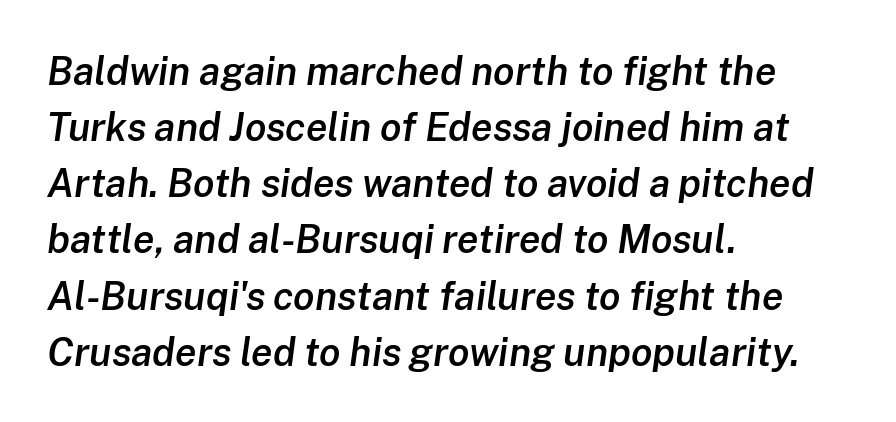
{"italic": "yes", "lean": "right", "slant_degrees": 8, "bold": "semi", "weight": "semibold", "width": "normal", "stroke_contrast": "low", "x_height": "medium", "monospaced": "no", "underline": "no", "align": "left", "line_spacing": "normal", "line_spacing_ratio": 1.44, "letter_spacing": "normal", "letter_spacing_em": 0.0, "glyph_px": 39}
